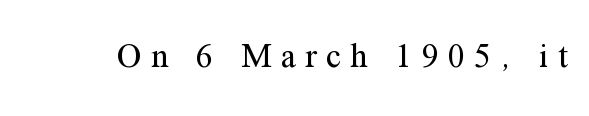
{"serif": "yes", "italic": "no", "bold": "no", "weight": "regular", "width": "normal", "stroke_contrast": "medium", "x_height": "medium", "monospaced": "no", "underline": "no", "letter_spacing": "wide", "letter_spacing_em": 0.27, "glyph_px": 34}
